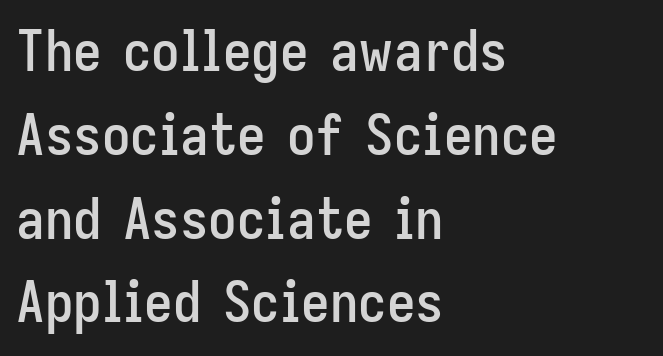
The image shows 57 px condensed sans-serif type, upright; set left-aligned, normal line spacing (1.47x), normal letter spacing, not underlined; low stroke contrast and a medium x-height.
